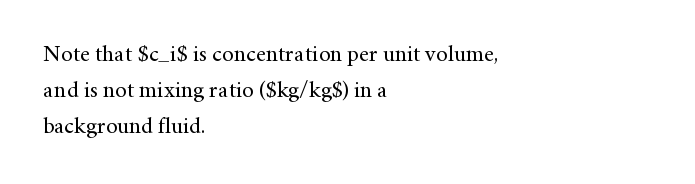
{"italic": "no", "bold": "no", "underline": "no", "align": "left", "line_spacing": "normal", "line_spacing_ratio": 1.57, "letter_spacing": "normal", "letter_spacing_em": 0.0, "glyph_px": 23}
